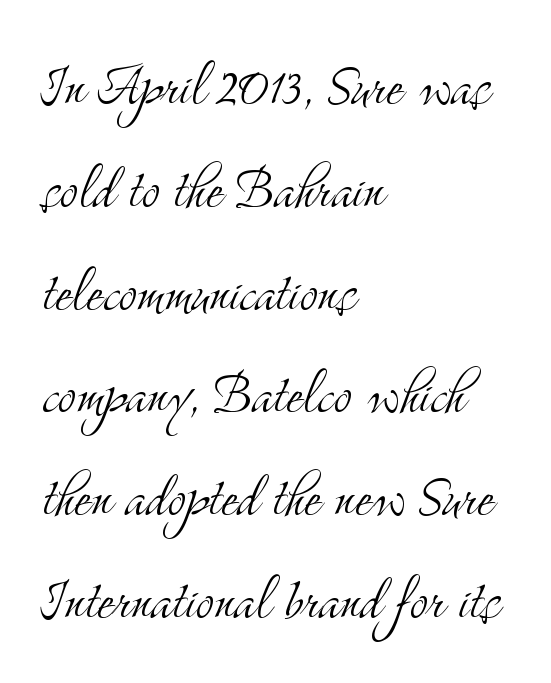
Q: Is the text bold? A: No.
Q: Is the text italic (slanted)? A: Yes.
Q: Is the typeface a serif or a sans-serif typeface? A: Serif.
Q: Is the text underlined? A: No.
Q: How is the paragraph aligned? A: Left-aligned.
Q: Is the spacing between letters normal or unusually wide? A: Normal.
Q: Is the spacing between lines tight, normal or loose? A: Normal.
Q: Width (condensed, normal, or wide)? A: Condensed.
Q: Stroke contrast? A: Medium.
Q: x-height? A: Small.
Q: Monospaced? A: No.
